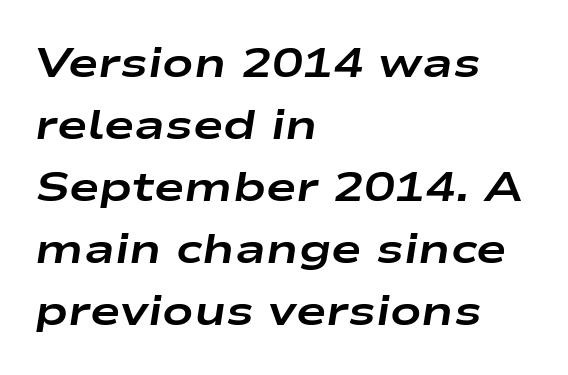
The letters advance in unequal steps, a hallmark of proportional type. The rag falls on the right side of this text block. Leading matches the norm, producing a regular column. The specimen omits any rule beneath the text block's lines. Honestly, the letter spacing is just normal — you wouldn't notice it.
